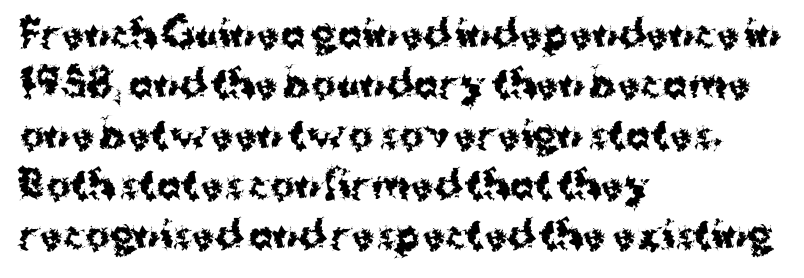
Q: Is the text bold? A: Yes.
Q: Is the text italic (slanted)? A: No, it is upright.
Q: Is the typeface a serif or a sans-serif typeface? A: Sans-serif.
Q: Is the text underlined? A: No.
Q: How is the paragraph aligned? A: Left-aligned.
Q: Is the spacing between letters normal or unusually wide? A: Normal.
Q: Is the spacing between lines tight, normal or loose? A: Normal.
Q: Width (condensed, normal, or wide)? A: Normal.
Q: Stroke contrast? A: Medium.
Q: x-height? A: Medium.
Q: Monospaced? A: No.
